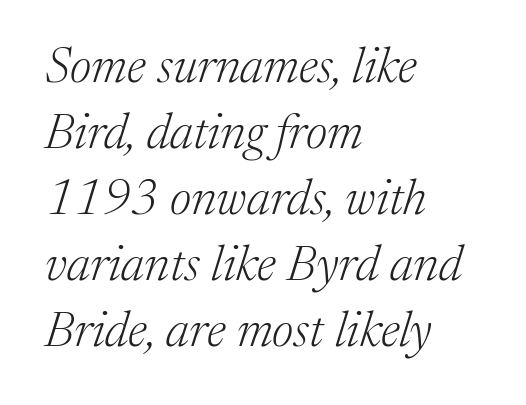
The image shows 50 px light serif type, italic (leaning right); set left-aligned, normal line spacing (1.32x), normal letter spacing, not underlined; medium stroke contrast and a medium x-height.
